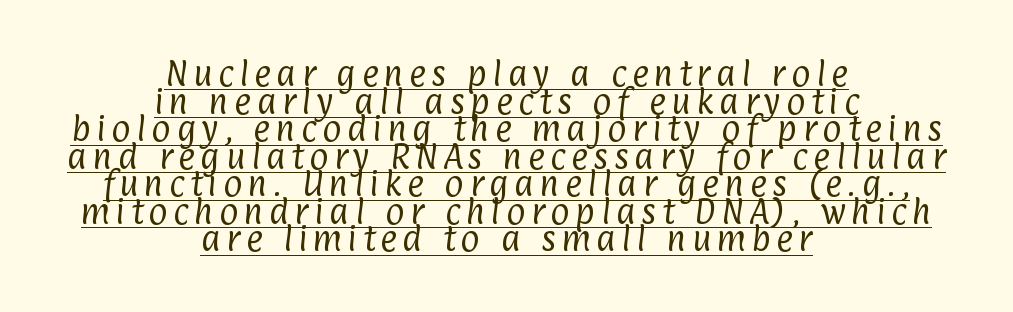
Character widths vary here, with narrow letters taking less room than wide ones. Compared with undecorated copy, this sample adds a rule below the words. Which margin do the lines hug? Neither — every line sits in the middle. The strokes carry an ordinary text weight at most. Very little white space separates one row of letters from the next.
